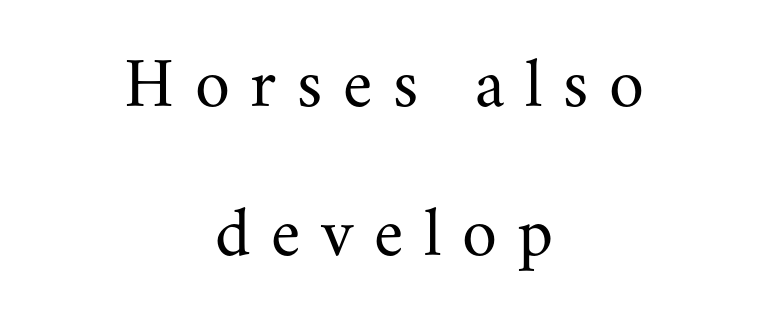
The rendering positions every line midway between the sides. Heaviness? Minimal to ordinary, like unemphasized prose. Character widths vary here, with narrow letters taking less room than wide ones. Tracking value appears strongly positive — letters spread wide. The specimen reads as upright at a glance.
